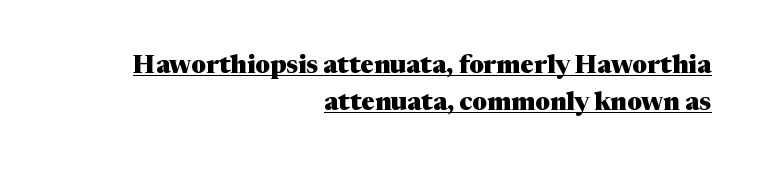
{"italic": "no", "bold": "yes", "underline": "yes", "align": "right", "line_spacing": "normal", "line_spacing_ratio": 1.48, "letter_spacing": "normal", "letter_spacing_em": 0.0, "glyph_px": 25}
